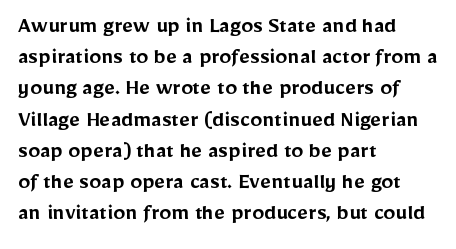
{"italic": "no", "bold": "semi", "underline": "no", "align": "left", "line_spacing": "normal", "line_spacing_ratio": 1.3, "letter_spacing": "normal", "letter_spacing_em": 0.0, "glyph_px": 24}
